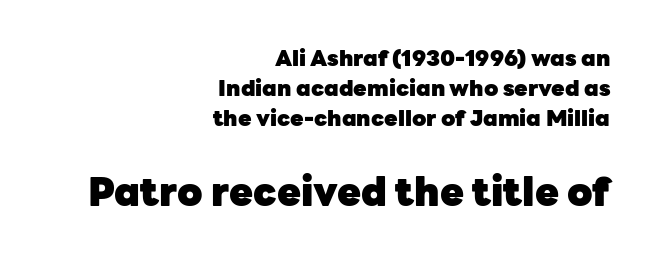
Q: Is the text bold? A: Yes.
Q: Is the text italic (slanted)? A: No, it is upright.
Q: Is the typeface a serif or a sans-serif typeface? A: Sans-serif.
Q: Is the text underlined? A: No.
Q: How is the paragraph aligned? A: Right-aligned.
Q: Is the spacing between letters normal or unusually wide? A: Normal.
Q: Is the spacing between lines tight, normal or loose? A: Normal.
Q: Which block of text is set in a larger size, the first (top) or the second (bottom)? A: The second (bottom) one.
Q: Width (condensed, normal, or wide)? A: Normal.
Q: Stroke contrast? A: Low.
Q: x-height? A: Medium.
Q: Monospaced? A: No.
